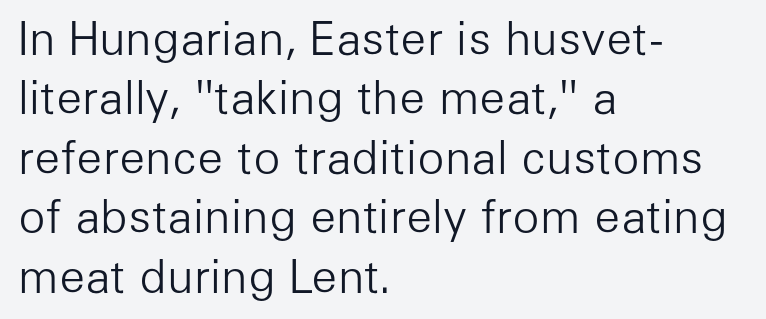
Q: Is the text bold? A: No.
Q: Is the text italic (slanted)? A: No, it is upright.
Q: Is the typeface a serif or a sans-serif typeface? A: Sans-serif.
Q: Is the text underlined? A: No.
Q: How is the paragraph aligned? A: Left-aligned.
Q: Is the spacing between letters normal or unusually wide? A: Normal.
Q: Is the spacing between lines tight, normal or loose? A: Normal.
Q: Width (condensed, normal, or wide)? A: Normal.
Q: Stroke contrast? A: Low.
Q: x-height? A: Medium.
Q: Monospaced? A: No.
